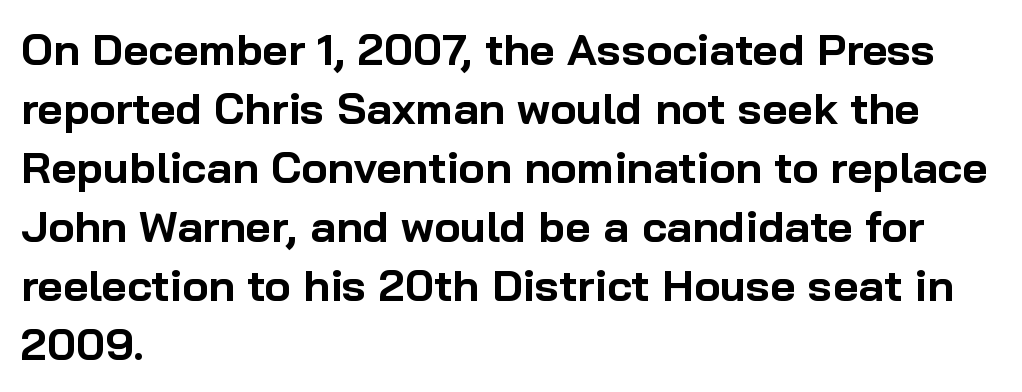
Q: Is the text bold? A: Yes.
Q: Is the text italic (slanted)? A: No, it is upright.
Q: Is the typeface a serif or a sans-serif typeface? A: Sans-serif.
Q: Is the text underlined? A: No.
Q: How is the paragraph aligned? A: Left-aligned.
Q: Is the spacing between letters normal or unusually wide? A: Normal.
Q: Is the spacing between lines tight, normal or loose? A: Normal.
Q: Width (condensed, normal, or wide)? A: Normal.
Q: Stroke contrast? A: Low.
Q: x-height? A: Medium.
Q: Monospaced? A: No.
